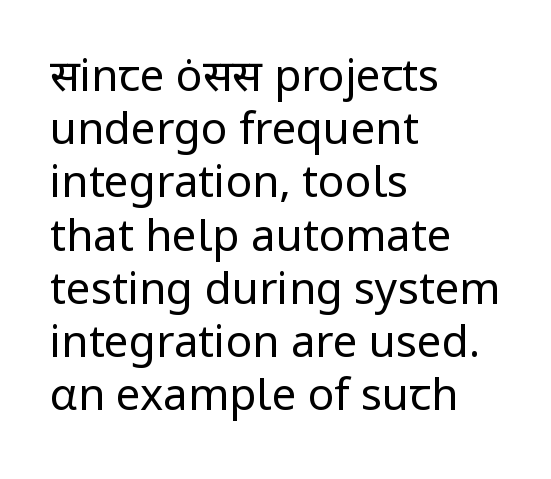
The image shows 44 px regular-weight sans-serif type, upright; set left-aligned, line spacing 1.21x, normal letter spacing, not underlined; low stroke contrast and a medium x-height.
